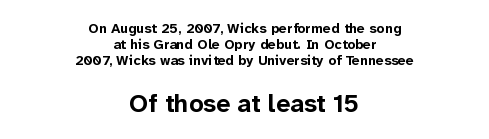
{"italic": "no", "bold": "yes", "underline": "no", "align": "center", "line_spacing": "tight", "line_spacing_ratio": 1.14, "letter_spacing": "normal", "letter_spacing_em": 0.0, "larger_block": "second", "size_ratio": 1.79, "glyph_px": 25}
